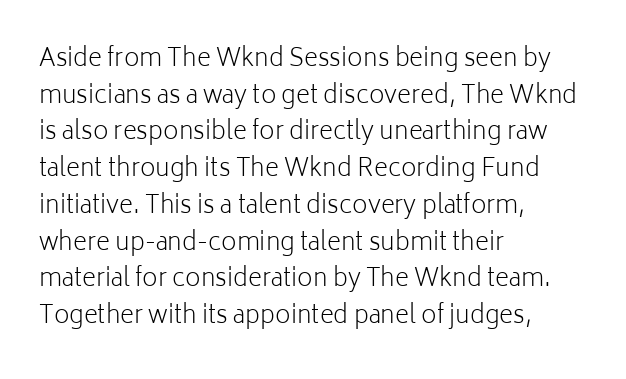
{"italic": "no", "bold": "no", "underline": "no", "align": "left", "line_spacing": "normal", "line_spacing_ratio": 1.53, "letter_spacing": "normal", "letter_spacing_em": 0.0, "glyph_px": 24}
